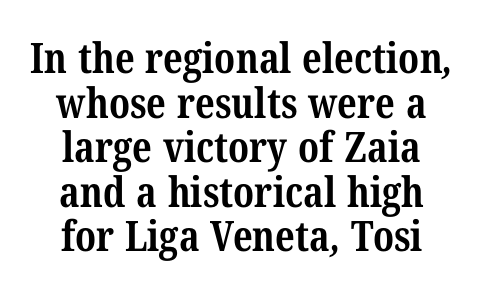
The image shows 42 px bold, condensed serif type; set centered, tight line spacing (1.06x), normal letter spacing, not underlined; medium stroke contrast and a medium x-height.
